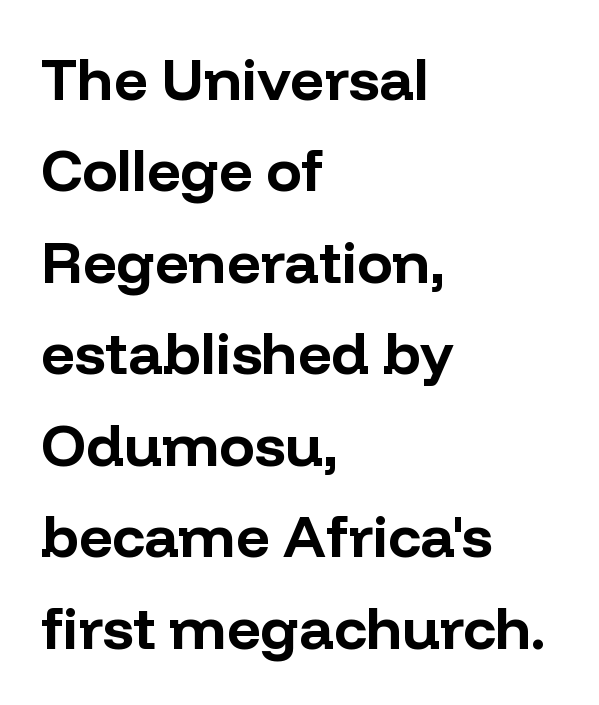
Q: Is the text bold? A: Yes.
Q: Is the text italic (slanted)? A: No, it is upright.
Q: Is the typeface a serif or a sans-serif typeface? A: Sans-serif.
Q: Is the text underlined? A: No.
Q: How is the paragraph aligned? A: Left-aligned.
Q: Is the spacing between letters normal or unusually wide? A: Normal.
Q: Is the spacing between lines tight, normal or loose? A: Normal.
Q: Width (condensed, normal, or wide)? A: Normal.
Q: Stroke contrast? A: Low.
Q: x-height? A: Medium.
Q: Monospaced? A: No.
